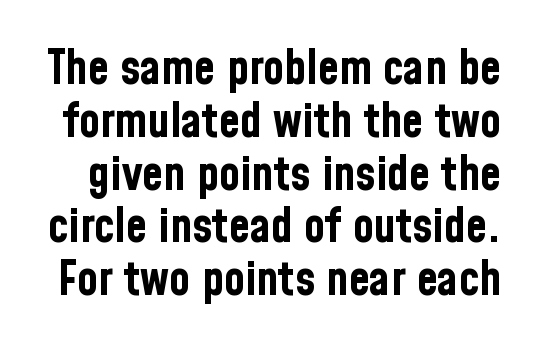
This sample has the flowing, uneven cadence of proportional lettering. Unlike a traditional serif, this face leaves its strokes unadorned. No word sits above an underline. The vertical gap from one line to the next is small.
